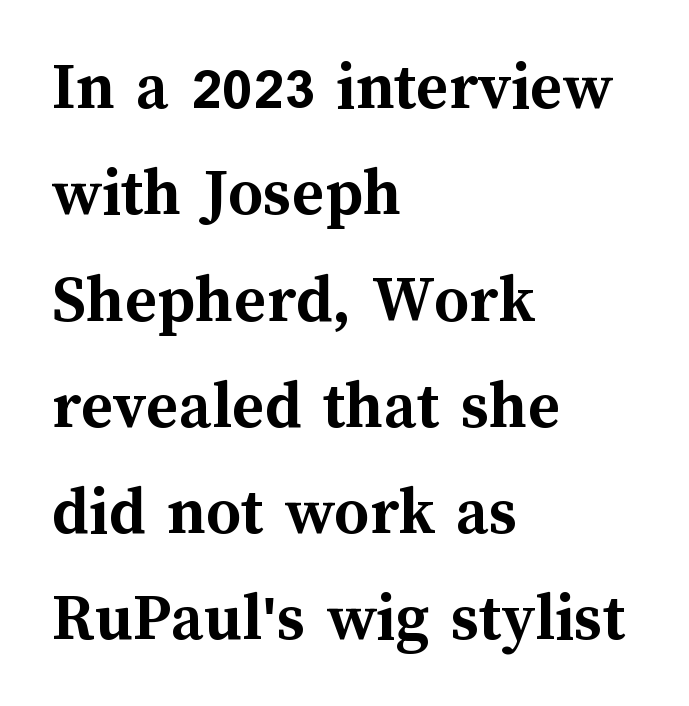
The image shows 69 px semibold type, upright; set left-aligned, normal line spacing (1.54x), normal letter spacing, not underlined; medium stroke contrast and a medium x-height.
